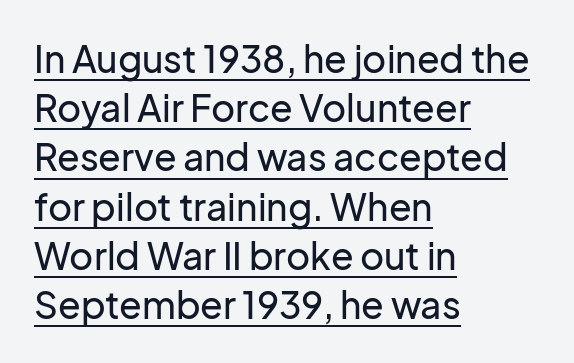
Q: Is the text italic (slanted)? A: No, it is upright.
Q: Is the typeface a serif or a sans-serif typeface? A: Sans-serif.
Q: Is the text underlined? A: Yes.
Q: How is the paragraph aligned? A: Left-aligned.
Q: Is the spacing between letters normal or unusually wide? A: Normal.
Q: Is the spacing between lines tight, normal or loose? A: Normal.
Q: Width (condensed, normal, or wide)? A: Normal.
Q: Stroke contrast? A: Low.
Q: x-height? A: Medium.
Q: Monospaced? A: No.
